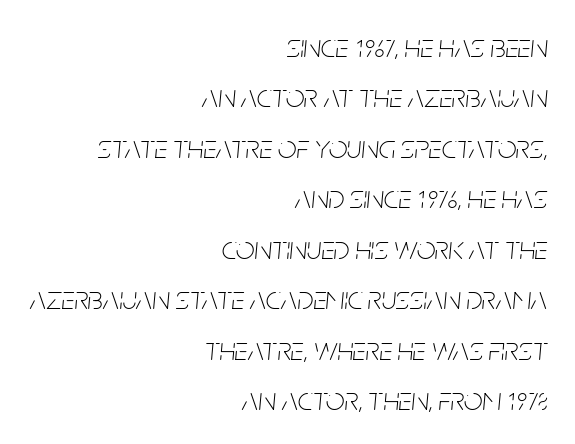
{"italic": "yes", "lean": "right", "slant_degrees": 5, "bold": "no", "weight": "thin", "width": "condensed", "stroke_contrast": "low", "x_height": "large", "monospaced": "no", "underline": "no", "align": "right", "line_spacing": "normal", "line_spacing_ratio": 1.53, "letter_spacing": "normal", "letter_spacing_em": 0.0, "glyph_px": 33}
